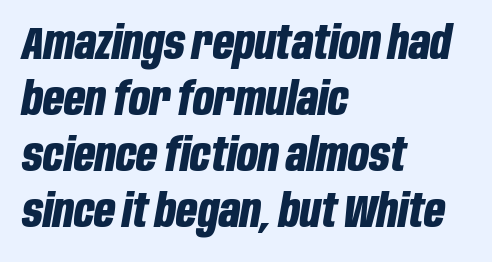
Q: Is the text bold? A: Yes.
Q: Is the text italic (slanted)? A: Yes, it leans right by about 10 degrees.
Q: Is the text underlined? A: No.
Q: How is the paragraph aligned? A: Left-aligned.
Q: Is the spacing between letters normal or unusually wide? A: Normal.
Q: Width (condensed, normal, or wide)? A: Condensed.
Q: Stroke contrast? A: Low.
Q: x-height? A: Large.
Q: Monospaced? A: No.
